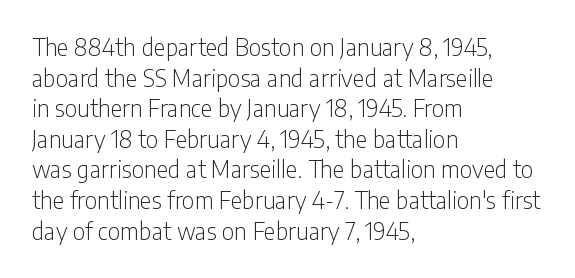
{"italic": "no", "bold": "no", "underline": "no", "align": "left", "line_spacing": "normal", "line_spacing_ratio": 1.33, "letter_spacing": "normal", "letter_spacing_em": 0.0, "glyph_px": 23}
